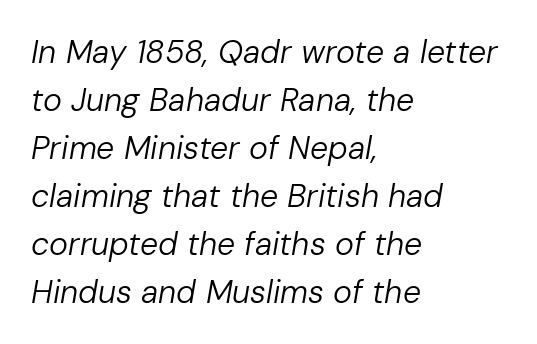
Q: Is the text bold? A: No.
Q: Is the text italic (slanted)? A: Yes, it leans right by about 10 degrees.
Q: Is the text underlined? A: No.
Q: How is the paragraph aligned? A: Left-aligned.
Q: Is the spacing between letters normal or unusually wide? A: Normal.
Q: Is the spacing between lines tight, normal or loose? A: Normal.
Q: Width (condensed, normal, or wide)? A: Normal.
Q: Stroke contrast? A: Low.
Q: x-height? A: Medium.
Q: Monospaced? A: No.
